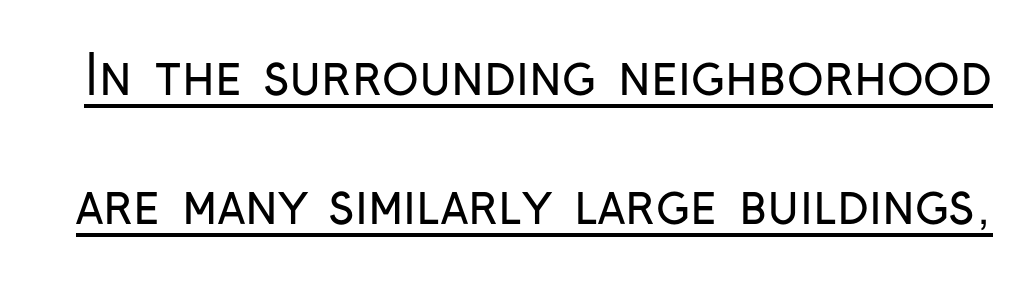
Q: Is the text bold? A: No.
Q: Is the text italic (slanted)? A: No, it is upright.
Q: Is the typeface a serif or a sans-serif typeface? A: Sans-serif.
Q: Is the text underlined? A: Yes.
Q: Is the spacing between letters normal or unusually wide? A: Normal.
Q: Is the spacing between lines tight, normal or loose? A: Loose.
Q: Width (condensed, normal, or wide)? A: Condensed.
Q: Stroke contrast? A: Low.
Q: x-height? A: Medium.
Q: Monospaced? A: No.
